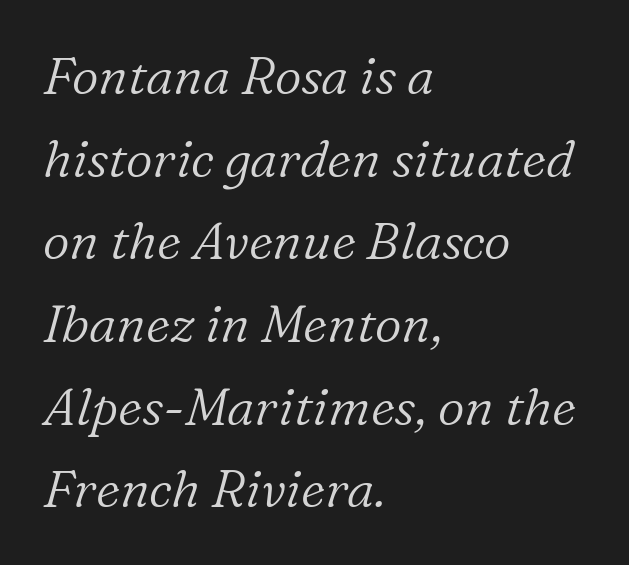
{"serif": "yes", "italic": "yes", "lean": "right", "slant_degrees": 16, "bold": "no", "weight": "light", "width": "normal", "stroke_contrast": "low", "x_height": "medium", "monospaced": "no", "underline": "no", "align": "left", "line_spacing": "normal", "line_spacing_ratio": 1.59, "letter_spacing": "normal", "letter_spacing_em": 0.0, "glyph_px": 52}
